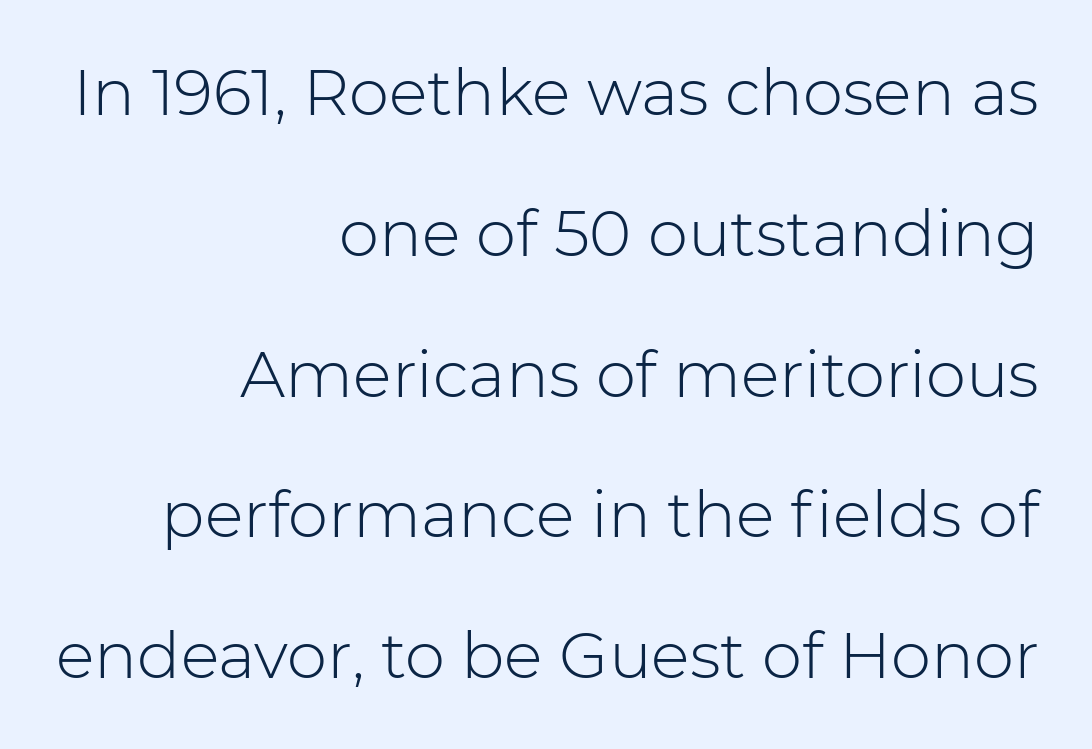
{"serif": "no", "italic": "no", "bold": "no", "weight": "light", "width": "normal", "stroke_contrast": "low", "x_height": "medium", "monospaced": "no", "underline": "no", "align": "right", "line_spacing": "loose", "line_spacing_ratio": 2.2, "letter_spacing": "normal", "letter_spacing_em": 0.0, "glyph_px": 64}
